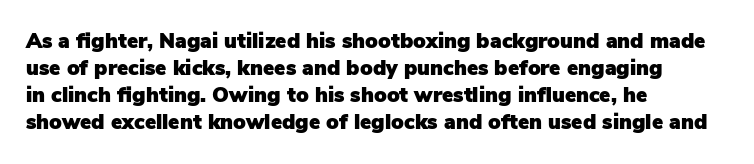
Q: Is the text italic (slanted)? A: No, it is upright.
Q: Is the text underlined? A: No.
Q: How is the paragraph aligned? A: Left-aligned.
Q: Is the spacing between letters normal or unusually wide? A: Normal.
Q: Is the spacing between lines tight, normal or loose? A: Normal.
